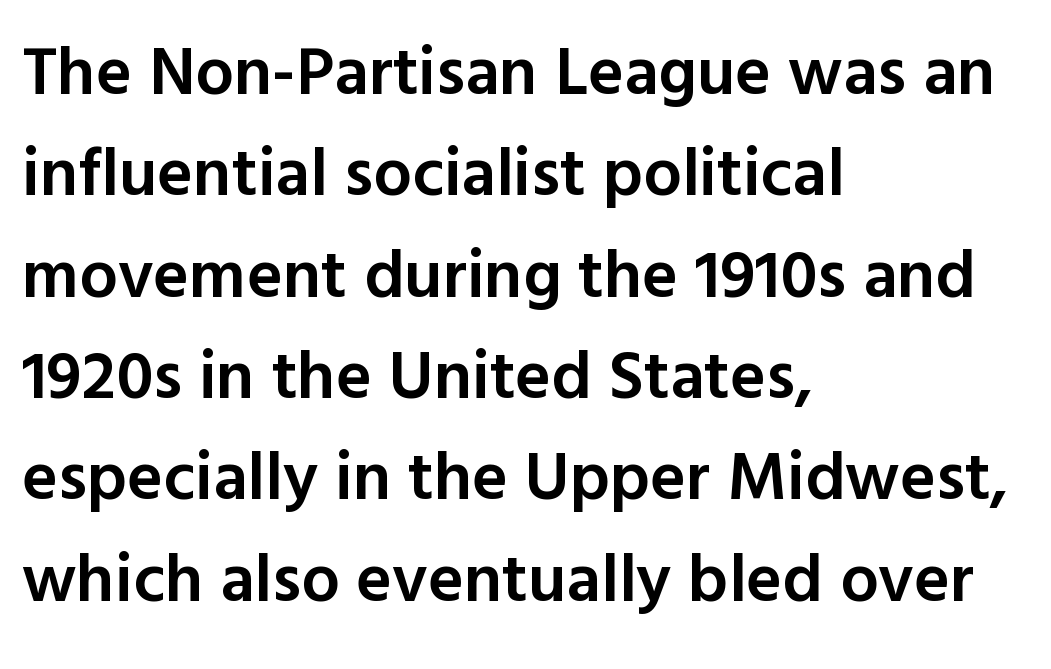
Q: Is the text bold? A: Semi-bold.
Q: Is the text italic (slanted)? A: No, it is upright.
Q: Is the typeface a serif or a sans-serif typeface? A: Sans-serif.
Q: Is the text underlined? A: No.
Q: How is the paragraph aligned? A: Left-aligned.
Q: Is the spacing between letters normal or unusually wide? A: Normal.
Q: Is the spacing between lines tight, normal or loose? A: Normal.
Q: Width (condensed, normal, or wide)? A: Normal.
Q: x-height? A: Medium.
Q: Monospaced? A: No.
